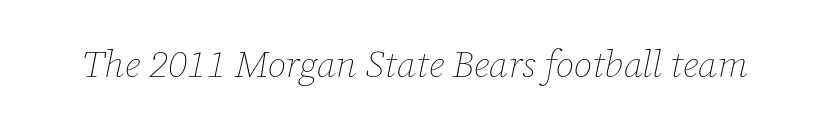
Q: Is the text bold? A: No.
Q: Is the text italic (slanted)? A: Yes, it leans right by about 12 degrees.
Q: Is the text underlined? A: No.
Q: Is the spacing between letters normal or unusually wide? A: Normal.
Q: Width (condensed, normal, or wide)? A: Normal.
Q: Stroke contrast? A: Low.
Q: x-height? A: Medium.
Q: Monospaced? A: No.
